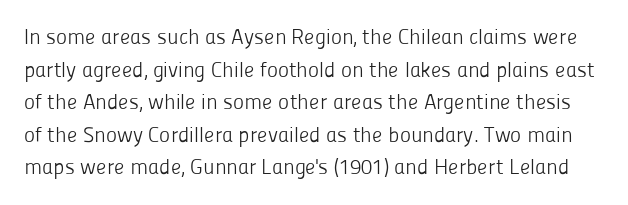
The image shows 21 px text type, upright; set normal line spacing (1.55x), normal letter spacing, not underlined.
